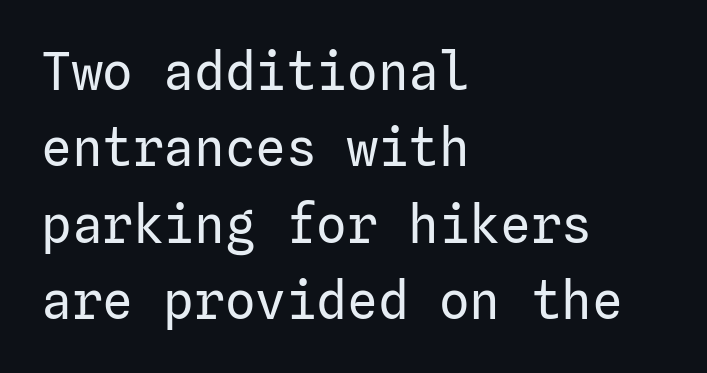
Style check: upright. These lines keep a tight, regular rhythm from letter to letter. Descenders hang freely into open space. Heaviness? Minimal to ordinary, like unemphasized prose. The line-height multiplier appears to be the usual default.
